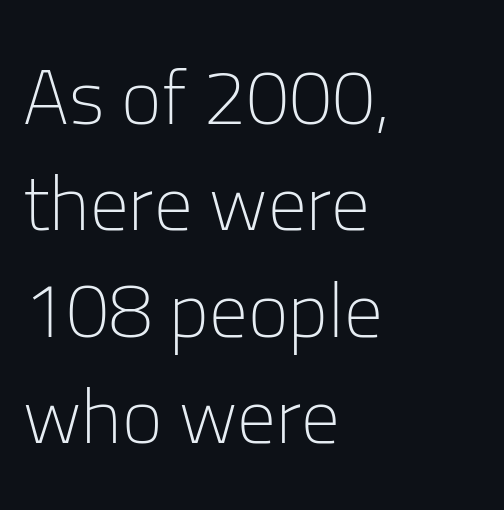
The image shows 77 px light sans-serif type, upright; set left-aligned, normal line spacing (1.38x), normal letter spacing, not underlined; low stroke contrast and a medium x-height.
